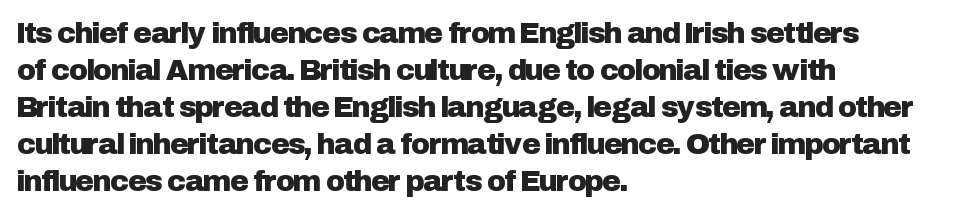
Q: Is the text italic (slanted)? A: No, it is upright.
Q: Is the typeface a serif or a sans-serif typeface? A: Sans-serif.
Q: Is the text underlined? A: No.
Q: How is the paragraph aligned? A: Left-aligned.
Q: Is the spacing between letters normal or unusually wide? A: Normal.
Q: Is the spacing between lines tight, normal or loose? A: Normal.
Q: Width (condensed, normal, or wide)? A: Normal.
Q: Stroke contrast? A: Low.
Q: x-height? A: Medium.
Q: Monospaced? A: No.
